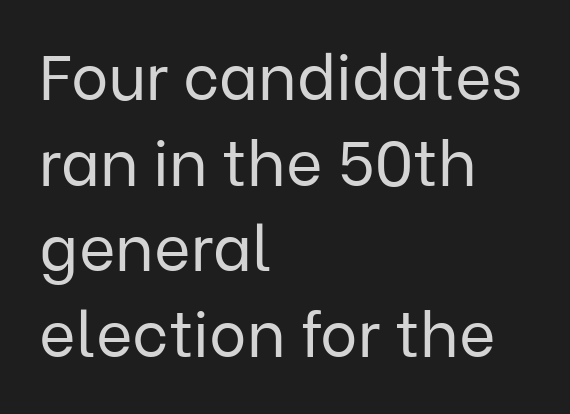
{"serif": "no", "italic": "no", "bold": "no", "weight": "regular", "width": "normal", "stroke_contrast": "low", "x_height": "medium", "monospaced": "no", "underline": "no", "align": "left", "line_spacing": "normal", "line_spacing_ratio": 1.36, "letter_spacing": "normal", "letter_spacing_em": 0.0, "glyph_px": 63}
